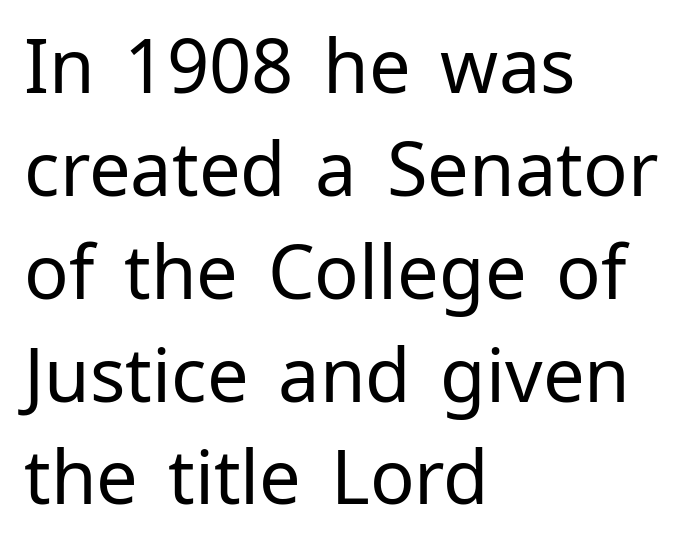
Q: Is the text bold? A: No.
Q: Is the text italic (slanted)? A: No, it is upright.
Q: Is the typeface a serif or a sans-serif typeface? A: Sans-serif.
Q: Is the text underlined? A: No.
Q: How is the paragraph aligned? A: Left-aligned.
Q: Is the spacing between letters normal or unusually wide? A: Normal.
Q: Is the spacing between lines tight, normal or loose? A: Normal.
Q: Width (condensed, normal, or wide)? A: Normal.
Q: Stroke contrast? A: Low.
Q: x-height? A: Medium.
Q: Monospaced? A: No.
